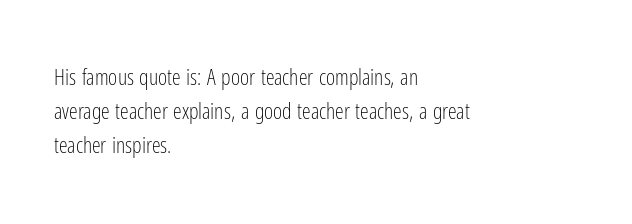
{"italic": "no", "bold": "no", "underline": "no", "align": "left", "line_spacing": "normal", "line_spacing_ratio": 1.54, "letter_spacing": "normal", "letter_spacing_em": 0.0, "glyph_px": 22}
